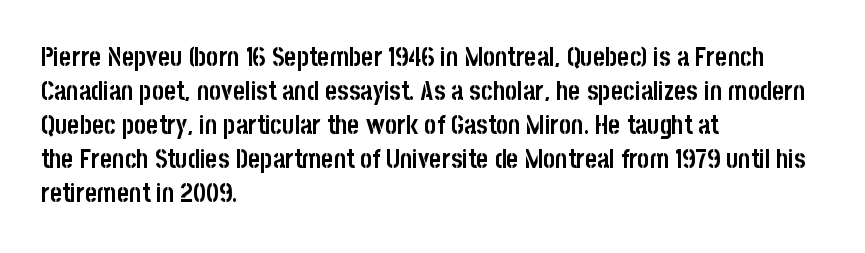
Q: Is the text bold? A: Yes.
Q: Is the text italic (slanted)? A: No, it is upright.
Q: Is the text underlined? A: No.
Q: How is the paragraph aligned? A: Left-aligned.
Q: Is the spacing between letters normal or unusually wide? A: Normal.
Q: Is the spacing between lines tight, normal or loose? A: Normal.
